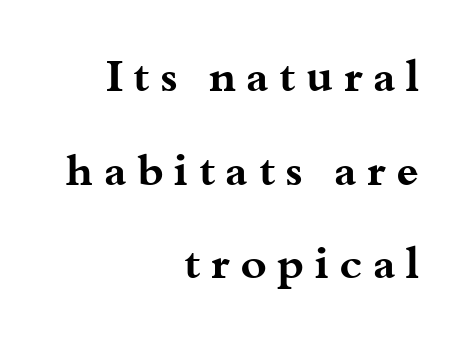
Here the designer chose a conventional face with non-uniform glyph widths. If you drew a line through each stem, it would be perfectly vertical. Honestly, the letter spacing is so wide it's the main thing you notice. Classification — serif. Beneath every word, the page is bare.
